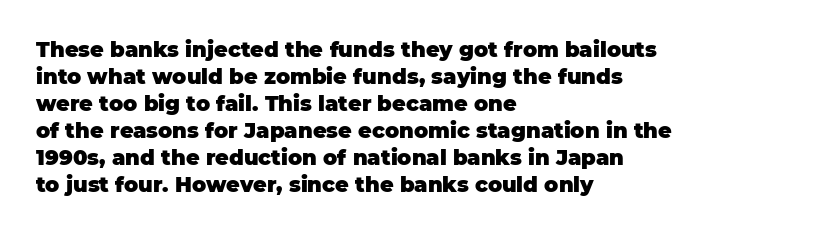
Q: Is the text bold? A: Yes.
Q: Is the text italic (slanted)? A: No, it is upright.
Q: Is the text underlined? A: No.
Q: How is the paragraph aligned? A: Left-aligned.
Q: Is the spacing between letters normal or unusually wide? A: Normal.
Q: Is the spacing between lines tight, normal or loose? A: Normal.
